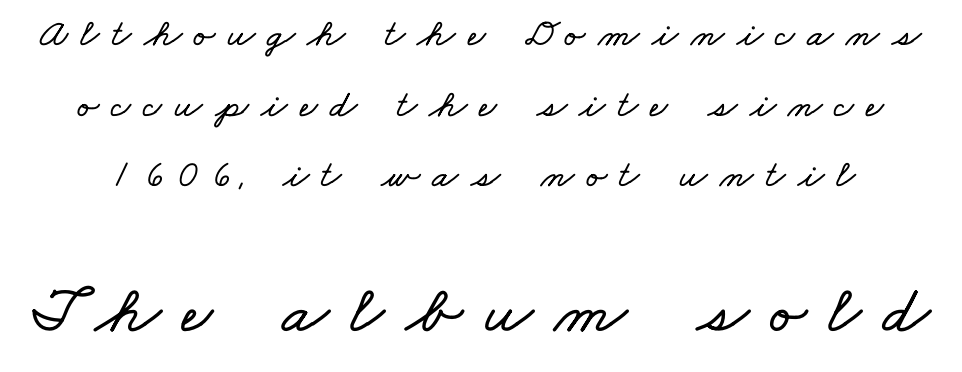
A typesetter would call this proportional, since set widths differ per character. Small over large — that's the arrangement of the two blocks here. No word sits above an underline. There is plenty of visible air inserted between adjacent glyphs.
